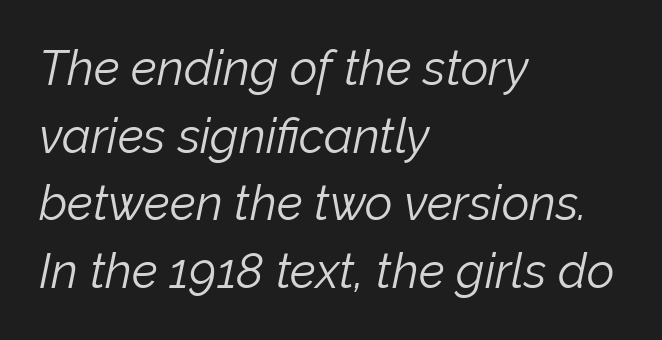
{"italic": "yes", "lean": "right", "slant_degrees": 12, "bold": "no", "weight": "light", "width": "normal", "stroke_contrast": "low", "x_height": "medium", "monospaced": "no", "underline": "no", "align": "left", "line_spacing": "normal", "line_spacing_ratio": 1.41, "letter_spacing": "normal", "letter_spacing_em": 0.0, "glyph_px": 48}
